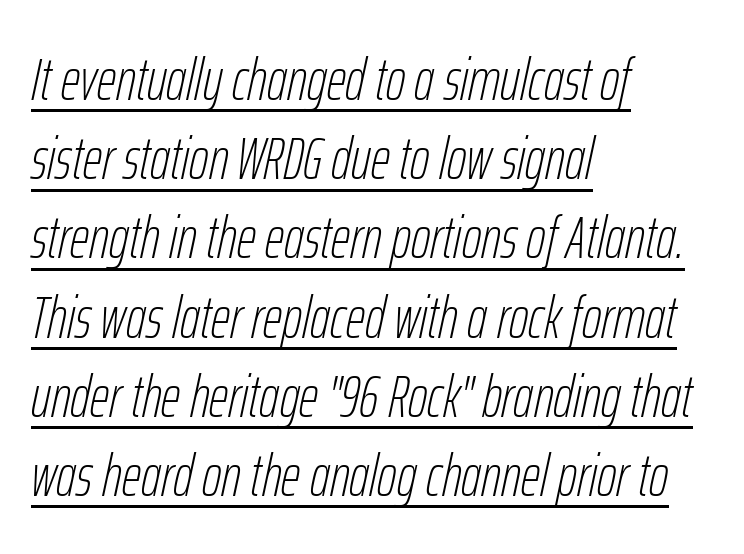
The image shows 60 px thin, condensed type, italic (leaning right); set left-aligned, normal line spacing (1.32x), normal letter spacing, underlined; low stroke contrast and a medium x-height.
